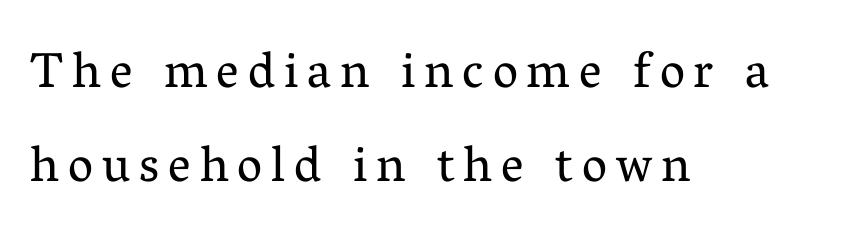
The font's upright variant was chosen for this text. The font is comparable to plain body text, perhaps lighter. Is this a fixed-width face? No — the glyphs have proportional, varying widths. The glyphs in this specimen are seriffed.
